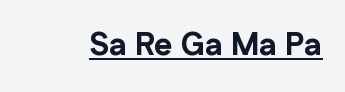
The specimen includes a rule beneath the text block's lines. Proportional: the letters do not fall into vertical columns. Compared with typical body copy, the letter spacing here is the same. Heft: maximum for text — a bold. Each letter's strokes conclude bluntly, with no projecting serifs. A typesetter would mark this as roman, not italic.
